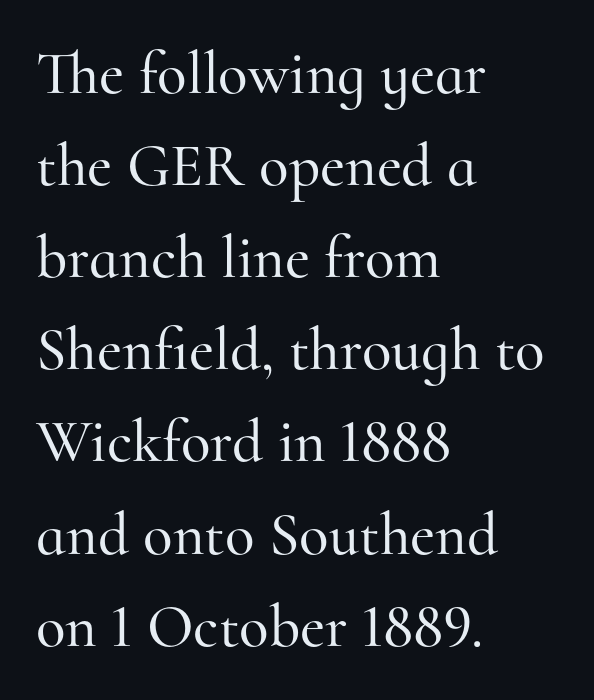
Note the varied advance widths — an 'i' is clearly narrower than an 'm'. Rows of type keep a routine distance in the vertical direction. No word sits above an underline. Designer's note — italics off, roman on. Tracking here is standard; glyphs follow each other at the usual distance. This rendering employs a face with finishing strokes, i.e., a serif.
